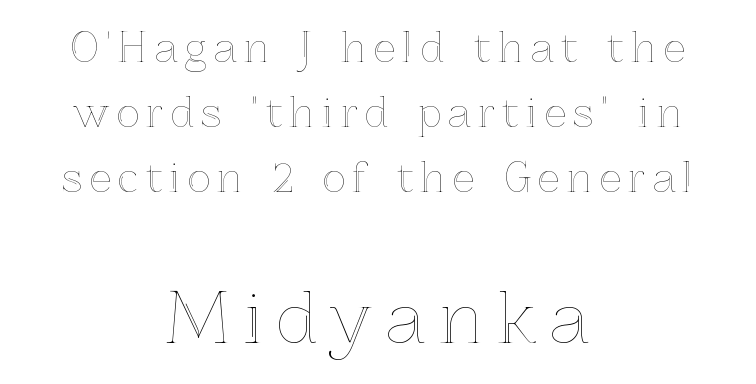
The glyphs are unaccompanied by any horizontal stroke below them. Italic: no, the glyphs are upright roman. Here the designer chose a conventional face with non-uniform glyph widths. Horizontal alignment here is central, giving a formal, balanced look.
